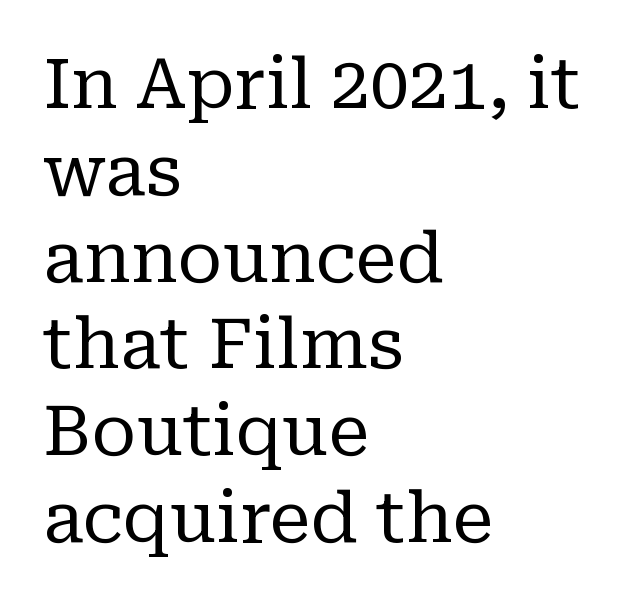
{"serif": "yes", "italic": "no", "bold": "no", "weight": "regular", "width": "normal", "stroke_contrast": "low", "x_height": "medium", "monospaced": "no", "underline": "no", "align": "left", "line_spacing_ratio": 1.24, "letter_spacing": "normal", "letter_spacing_em": 0.0, "glyph_px": 70}
